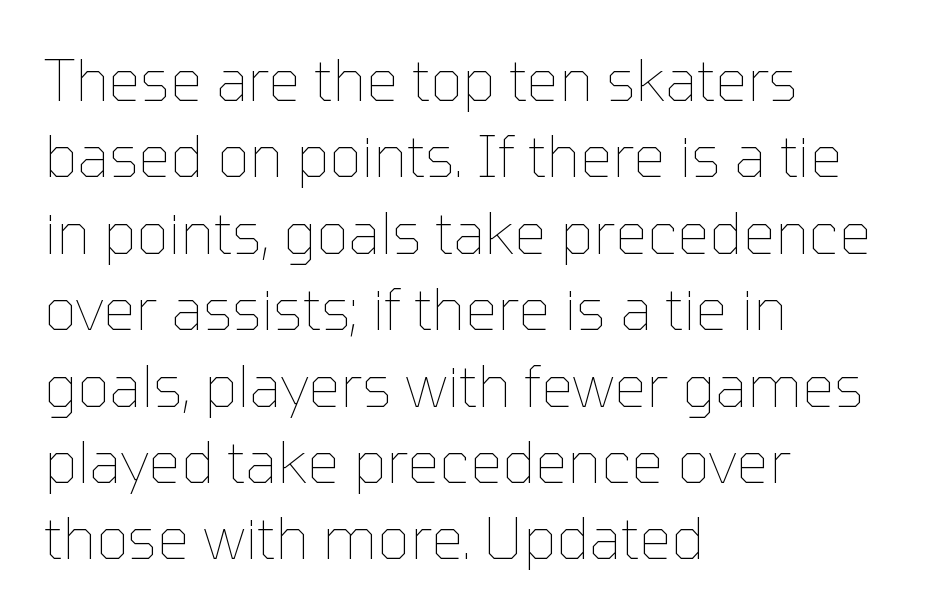
You could call the tracking neutral — neither tight nor loose. A quiet, ordinary-to-light weight characterises the typeface. The passage is arranged the way most books set body copy — flush left. This rendering features lettering with no underline. Rows of type keep a routine distance in the vertical direction.
